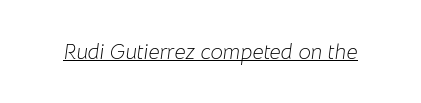
{"italic": "yes", "lean": "right", "slant_degrees": 8, "bold": "no", "underline": "yes", "letter_spacing": "normal", "letter_spacing_em": 0.0, "glyph_px": 22}
